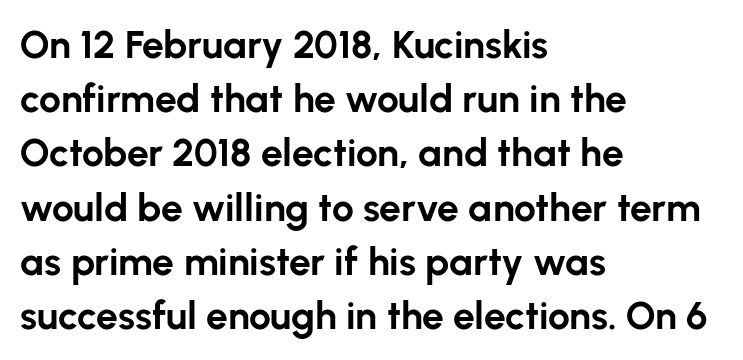
The image shows 39 px bold sans-serif type, upright; set left-aligned, normal line spacing (1.39x), normal letter spacing, not underlined; low stroke contrast and a medium x-height.
